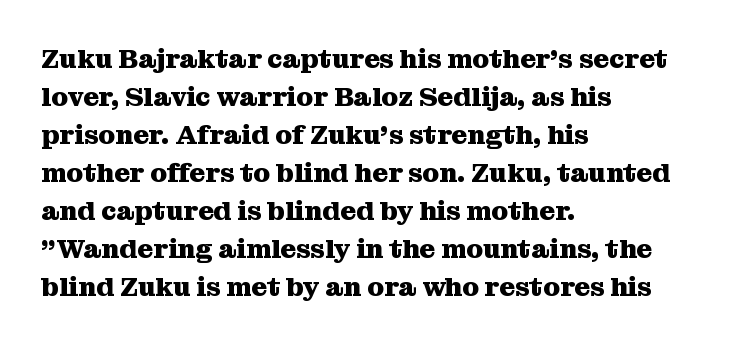
Q: Is the text bold? A: Yes.
Q: Is the text italic (slanted)? A: No, it is upright.
Q: Is the text underlined? A: No.
Q: How is the paragraph aligned? A: Left-aligned.
Q: Is the spacing between letters normal or unusually wide? A: Normal.
Q: Is the spacing between lines tight, normal or loose? A: Normal.
